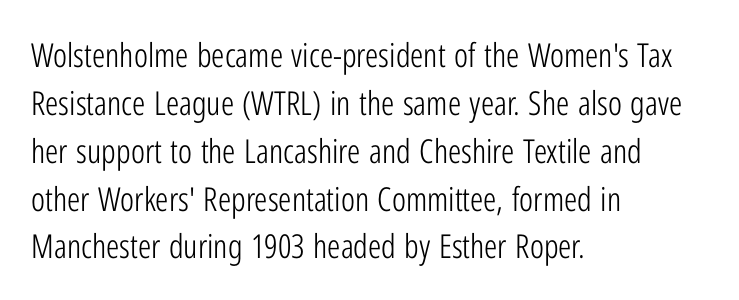
{"serif": "no", "italic": "no", "bold": "no", "weight": "light", "width": "condensed", "stroke_contrast": "low", "x_height": "medium", "monospaced": "no", "underline": "no", "align": "left", "line_spacing": "normal", "line_spacing_ratio": 1.45, "letter_spacing": "normal", "letter_spacing_em": 0.0, "glyph_px": 33}
